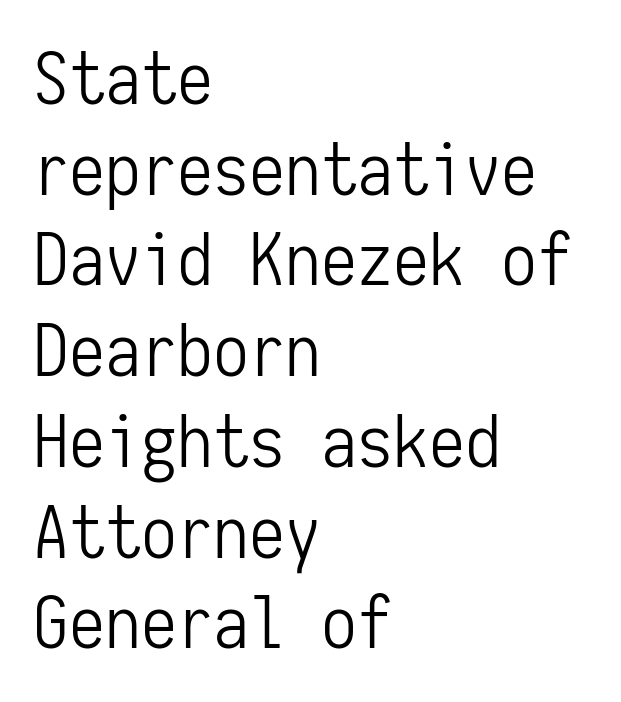
Q: Is the text bold? A: No.
Q: Is the text italic (slanted)? A: No, it is upright.
Q: Is the typeface a serif or a sans-serif typeface? A: Sans-serif.
Q: Is the text underlined? A: No.
Q: How is the paragraph aligned? A: Left-aligned.
Q: Is the spacing between letters normal or unusually wide? A: Normal.
Q: Is the spacing between lines tight, normal or loose? A: Normal.
Q: Width (condensed, normal, or wide)? A: Condensed.
Q: Stroke contrast? A: Low.
Q: x-height? A: Medium.
Q: Monospaced? A: Yes.
